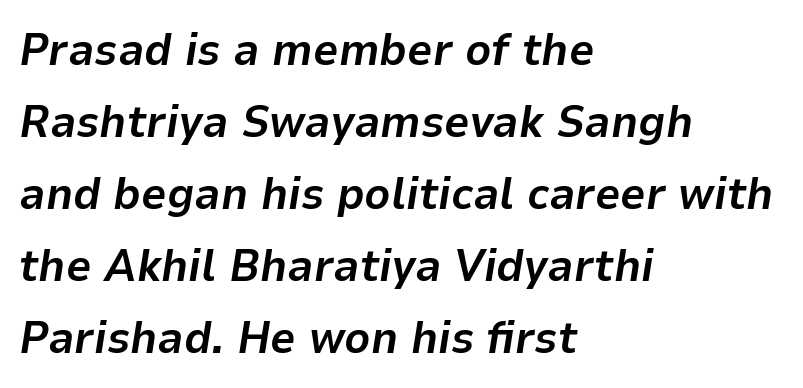
The image shows 45 px bold type, italic (leaning right); set left-aligned, normal line spacing (1.6x), normal letter spacing, not underlined; low stroke contrast and a medium x-height.
